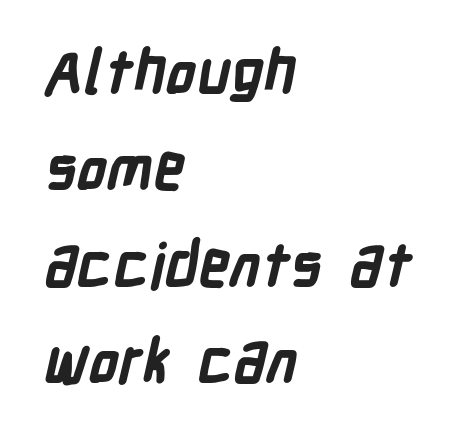
The image shows 61 px bold, condensed sans-serif type; set left-aligned, normal line spacing (1.58x), normal letter spacing, not underlined; low stroke contrast and a medium x-height.
